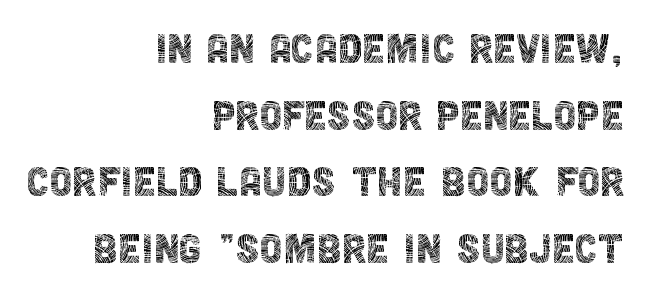
Q: Is the text bold? A: No.
Q: Is the text italic (slanted)? A: No, it is upright.
Q: Is the typeface a serif or a sans-serif typeface? A: Sans-serif.
Q: Is the text underlined? A: No.
Q: How is the paragraph aligned? A: Right-aligned.
Q: Is the spacing between letters normal or unusually wide? A: Normal.
Q: Is the spacing between lines tight, normal or loose? A: Normal.
Q: Width (condensed, normal, or wide)? A: Condensed.
Q: x-height? A: Large.
Q: Monospaced? A: No.
